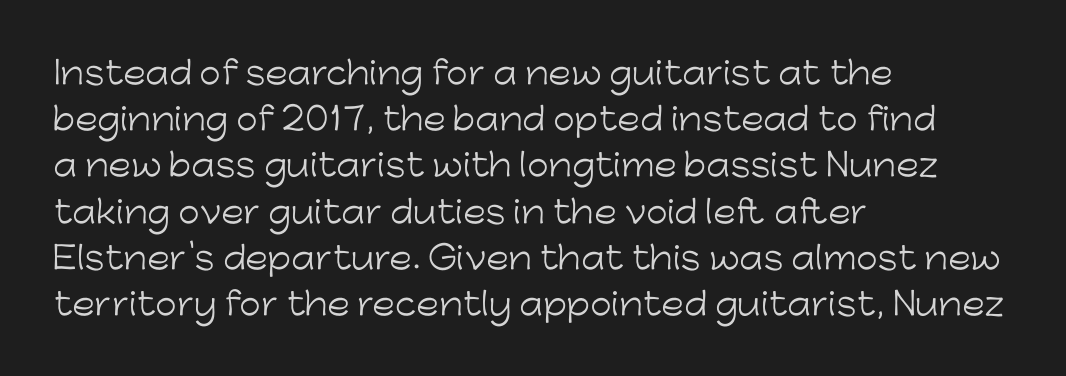
{"serif": "no", "italic": "no", "bold": "no", "weight": "light", "width": "normal", "stroke_contrast": "low", "x_height": "medium", "monospaced": "no", "underline": "no", "align": "left", "line_spacing": "normal", "line_spacing_ratio": 1.49, "letter_spacing": "normal", "letter_spacing_em": 0.0, "glyph_px": 31}
